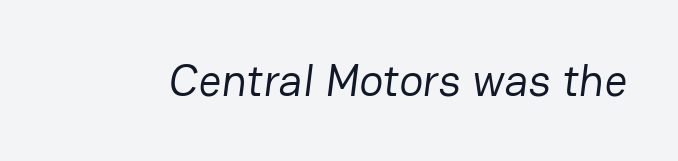
Varying glyph widths throughout — classic text-font behaviour. On a weight scale, this lands at 450 or below. Caption: standard tracking, unaltered. Lines of text with bare space underneath. The characters display no serif detailing; their extremities are plain.
